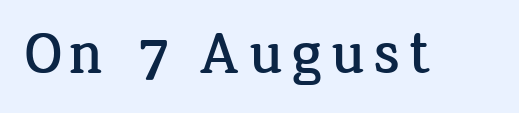
A typesetter would call this proportional, since set widths differ per character. No word sits above an underline. The type family on display is of the serif kind. Posture: straight, roman, zero tilt.
